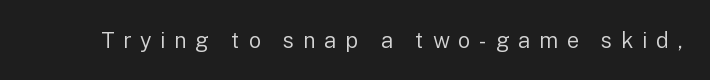
Tracking value appears strongly positive — letters spread wide. The specimen reads as upright at a glance. On a weight scale, this lands at 450 or below. Decoration check: the copy has no underline.
